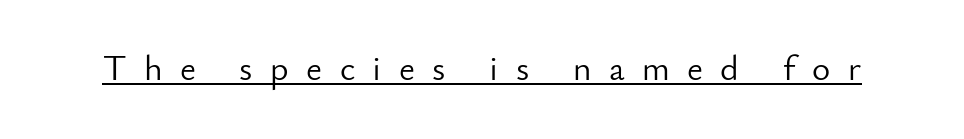
What decoration does the sample have? An underline. The rendering uses natural spacing where letterforms have individual widths. These lines were composed using upright roman letters. Compared with typical body copy, the letter spacing here is much looser. The characters are drawn with everyday or finer stroke widths. To sum up the face: it is a sans, with no serifs.
